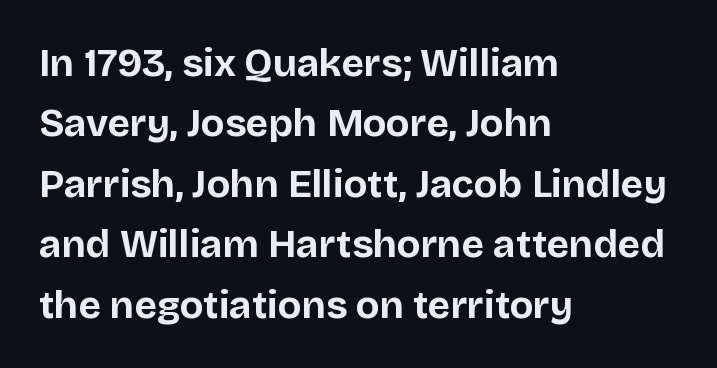
Q: Is the text bold? A: Yes.
Q: Is the text italic (slanted)? A: No, it is upright.
Q: Is the typeface a serif or a sans-serif typeface? A: Sans-serif.
Q: Is the text underlined? A: No.
Q: How is the paragraph aligned? A: Left-aligned.
Q: Is the spacing between letters normal or unusually wide? A: Normal.
Q: Is the spacing between lines tight, normal or loose? A: Normal.
Q: Width (condensed, normal, or wide)? A: Normal.
Q: Stroke contrast? A: Low.
Q: x-height? A: Large.
Q: Monospaced? A: No.
